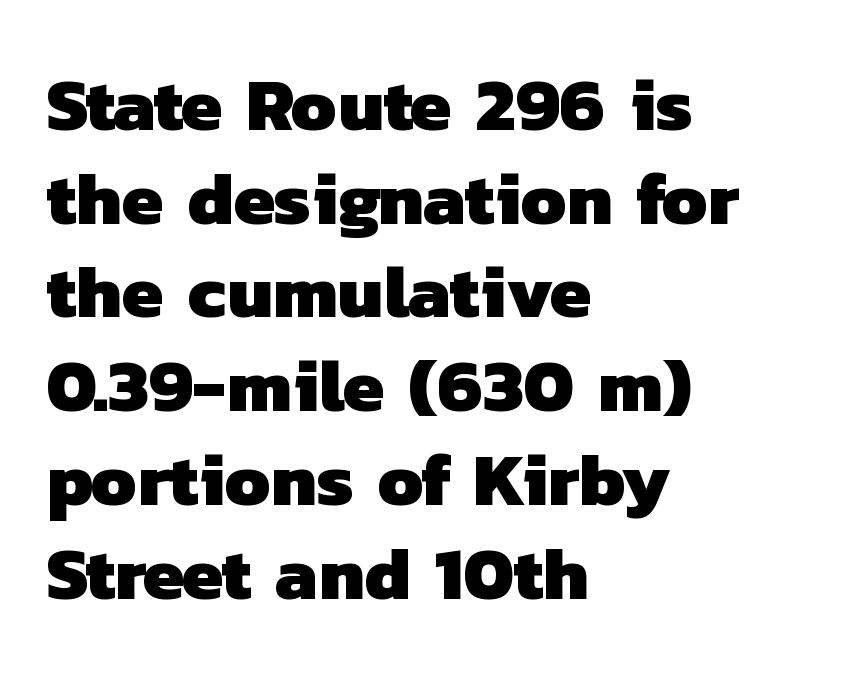
Q: Is the text bold? A: Yes.
Q: Is the typeface a serif or a sans-serif typeface? A: Sans-serif.
Q: Is the text underlined? A: No.
Q: How is the paragraph aligned? A: Left-aligned.
Q: Is the spacing between letters normal or unusually wide? A: Normal.
Q: Is the spacing between lines tight, normal or loose? A: Normal.
Q: Width (condensed, normal, or wide)? A: Normal.
Q: Stroke contrast? A: Low.
Q: x-height? A: Medium.
Q: Monospaced? A: No.
